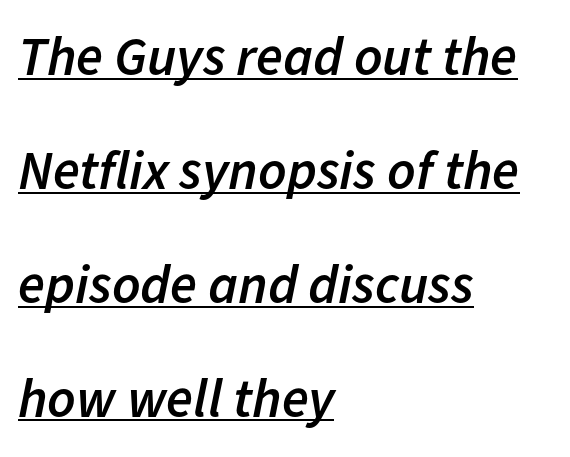
{"italic": "yes", "lean": "right", "slant_degrees": 11, "bold": "semi", "weight": "semibold", "width": "normal", "stroke_contrast": "low", "x_height": "medium", "monospaced": "no", "underline": "yes", "align": "left", "line_spacing": "loose", "line_spacing_ratio": 2.07, "letter_spacing": "normal", "letter_spacing_em": 0.0, "glyph_px": 55}
